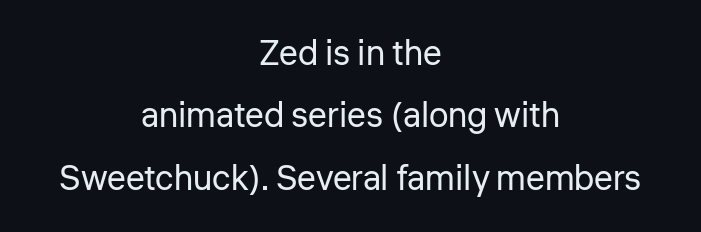
Looks like regular typesetting: each glyph gets only the width it needs. Each line is balanced around a shared central axis. This reads as an unemphasized weight, regular at the heaviest. Style check: upright. No word sits above an underline.
